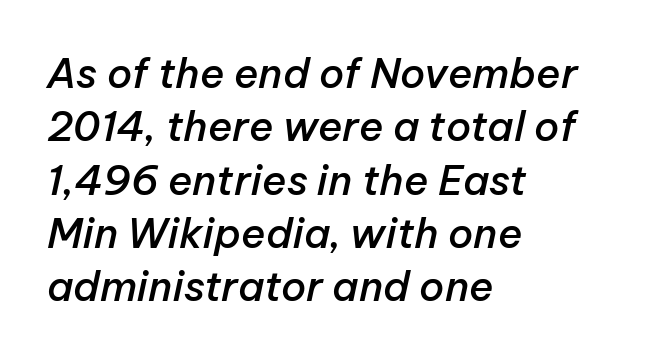
The image shows 41 px semibold type, italic (leaning right); set left-aligned, normal line spacing (1.3x), normal letter spacing, not underlined; low stroke contrast and a medium x-height.
